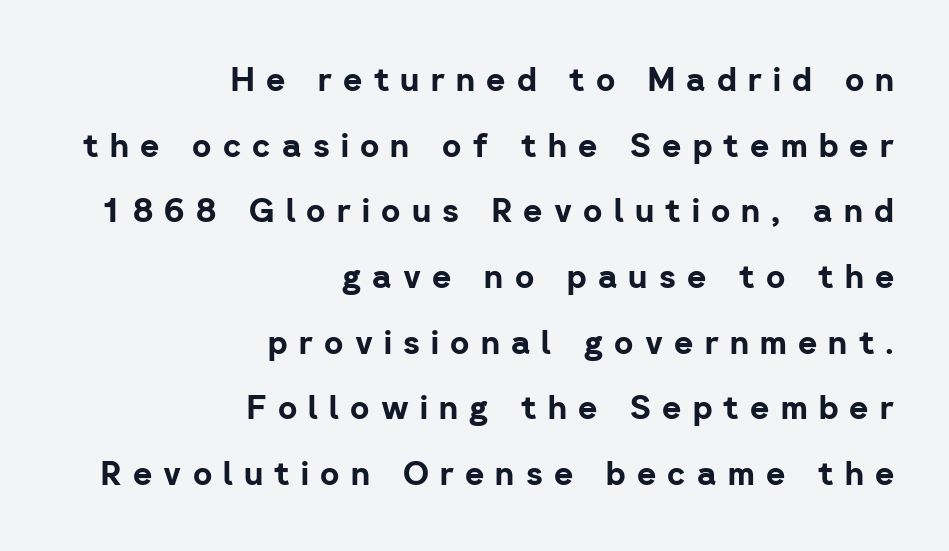
This rendering uses right alignment, leaving the left contour irregular. Style check: upright. The strip under each line holds only bare page. Typographically, this falls in the sans-serif category.
